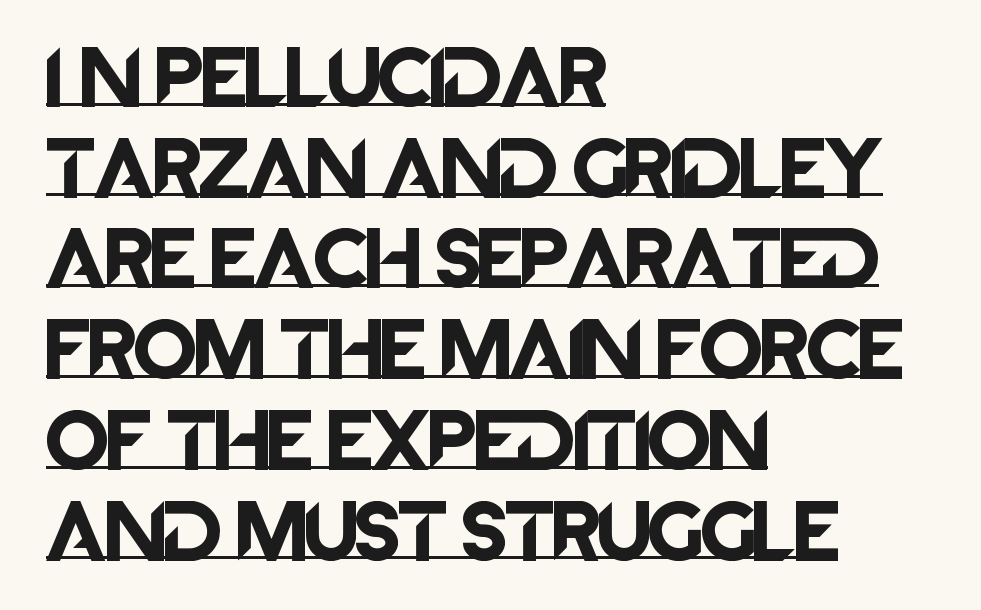
{"serif": "no", "italic": "no", "width": "normal", "stroke_contrast": "low", "x_height": "large", "monospaced": "no", "underline": "yes", "align": "left", "line_spacing": "normal", "line_spacing_ratio": 1.44, "letter_spacing": "normal", "letter_spacing_em": 0.0, "glyph_px": 63}
